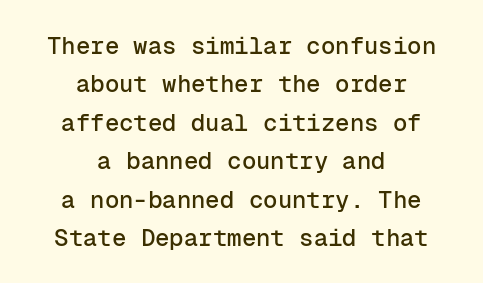
Reading down the block, each line starts at a different indent, mirrored at its end. Reading down the column, the eye jumps a familiar distance to each next line. There is no visible air inserted between adjacent glyphs. A bare baseline throughout the passage. Style check: upright.
